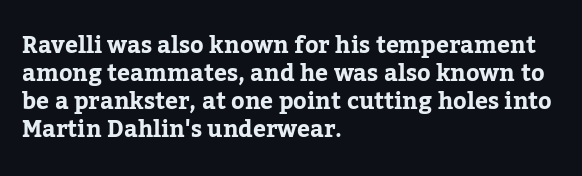
{"italic": "no", "underline": "no", "align": "left", "line_spacing_ratio": 1.22, "letter_spacing": "normal", "letter_spacing_em": 0.0, "glyph_px": 23}
